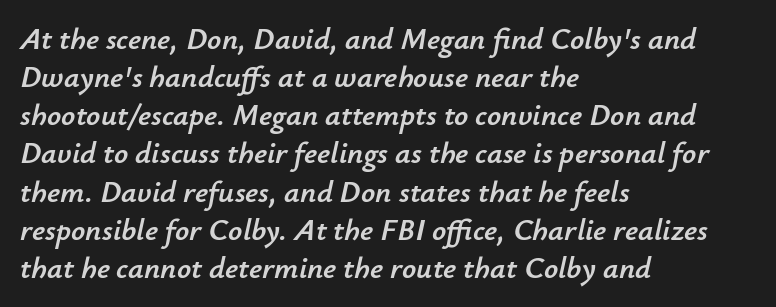
Q: Is the text italic (slanted)? A: Yes, it leans right by about 12 degrees.
Q: Is the text underlined? A: No.
Q: How is the paragraph aligned? A: Left-aligned.
Q: Is the spacing between letters normal or unusually wide? A: Normal.
Q: Width (condensed, normal, or wide)? A: Normal.
Q: Stroke contrast? A: Low.
Q: x-height? A: Small.
Q: Monospaced? A: No.
